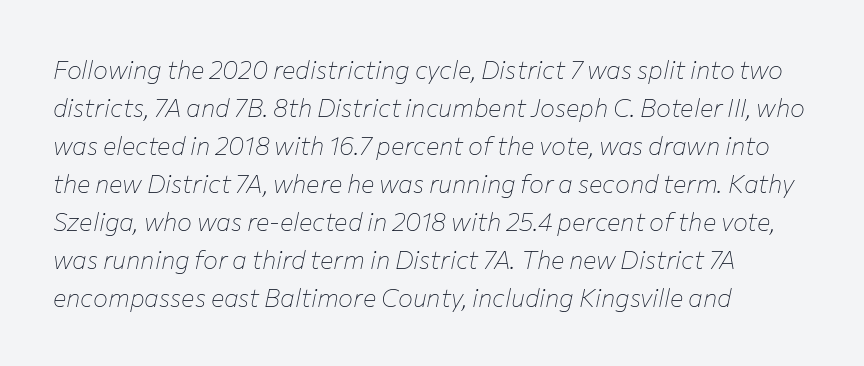
The image shows 25 px text type, italic (leaning right); set left-aligned, normal line spacing (1.52x), normal letter spacing, not underlined.
